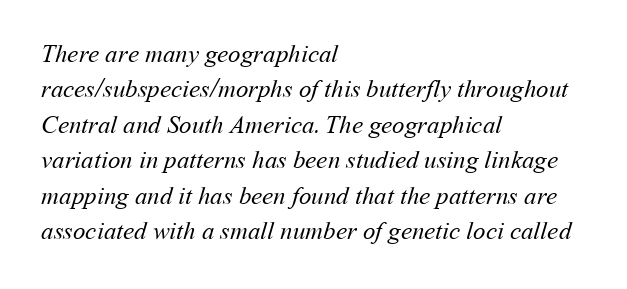
These lines keep a tight, regular rhythm from letter to letter. Whoever set this chose a conventional vertical rhythm. Clear beneath every line of the passage. Ink coverage per letter is moderate at most.
